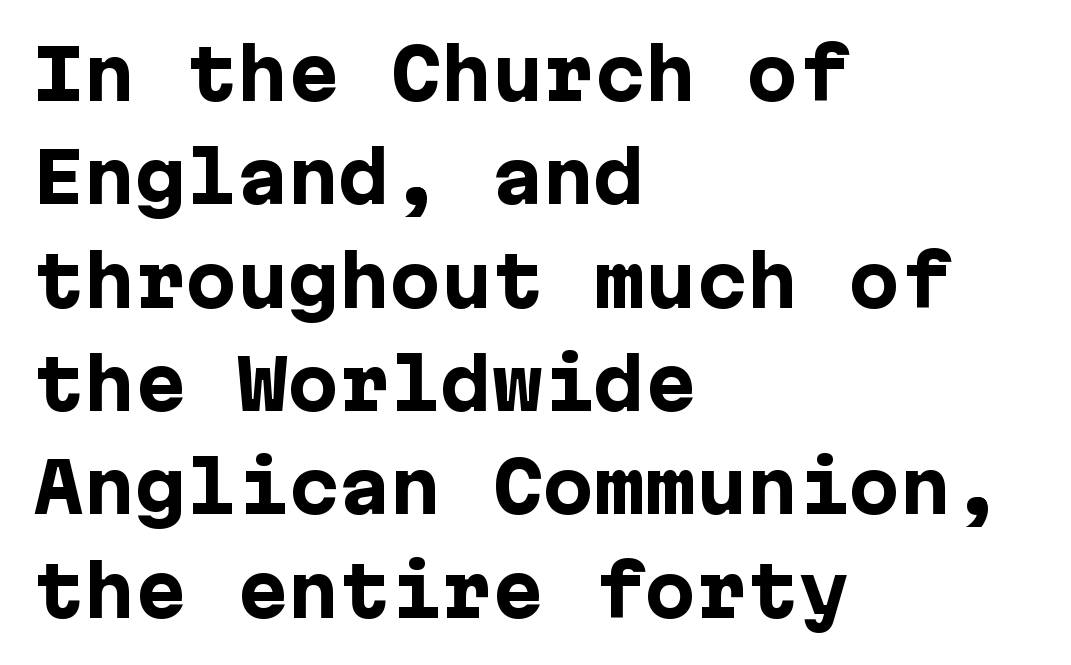
Q: Is the text bold? A: Yes.
Q: Is the text italic (slanted)? A: No, it is upright.
Q: Is the typeface a serif or a sans-serif typeface? A: Sans-serif.
Q: Is the text underlined? A: No.
Q: How is the paragraph aligned? A: Left-aligned.
Q: Is the spacing between letters normal or unusually wide? A: Normal.
Q: Is the spacing between lines tight, normal or loose? A: Normal.
Q: Width (condensed, normal, or wide)? A: Normal.
Q: Stroke contrast? A: Low.
Q: x-height? A: Medium.
